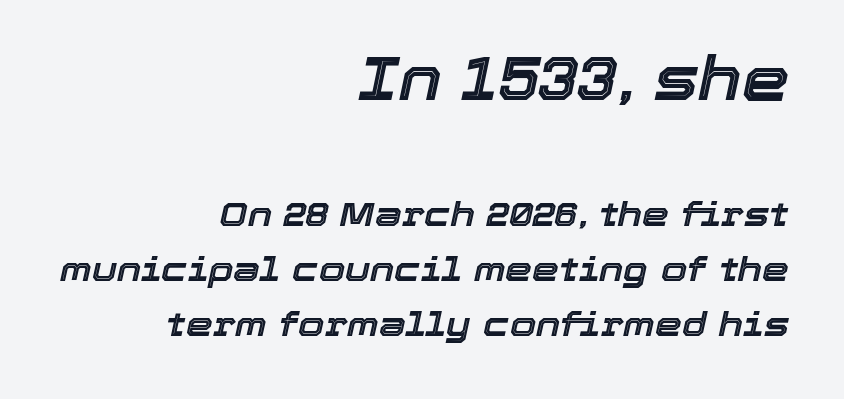
Q: Is the text italic (slanted)? A: Yes, it leans right by about 12 degrees.
Q: Is the text underlined? A: No.
Q: How is the paragraph aligned? A: Right-aligned.
Q: Is the spacing between letters normal or unusually wide? A: Normal.
Q: Is the spacing between lines tight, normal or loose? A: Normal.
Q: Which block of text is set in a larger size, the first (top) or the second (bottom)? A: The first (top) one.
Q: Width (condensed, normal, or wide)? A: Normal.
Q: x-height? A: Medium.
Q: Monospaced? A: No.
